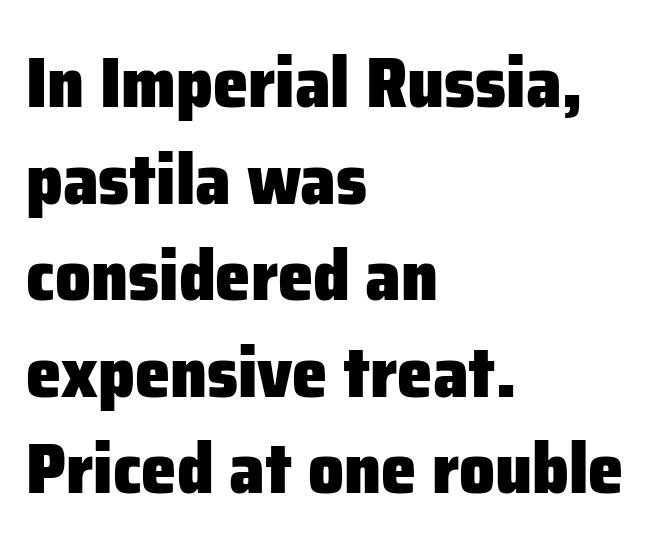
Regular leading. Varying glyph widths throughout — classic text-font behaviour. The letterforms sit shoulder to shoulder at normal distance. This rendering uses left alignment, leaving the right contour irregular. The letters carry no serifs — their stems end cleanly without finishing strokes.
